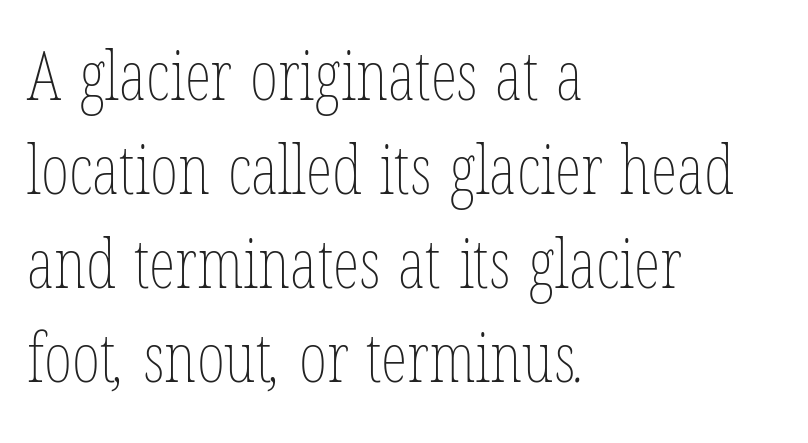
Q: Is the text bold? A: No.
Q: Is the text underlined? A: No.
Q: How is the paragraph aligned? A: Left-aligned.
Q: Is the spacing between letters normal or unusually wide? A: Normal.
Q: Is the spacing between lines tight, normal or loose? A: Normal.
Q: Width (condensed, normal, or wide)? A: Condensed.
Q: Stroke contrast? A: Low.
Q: x-height? A: Medium.
Q: Monospaced? A: No.
